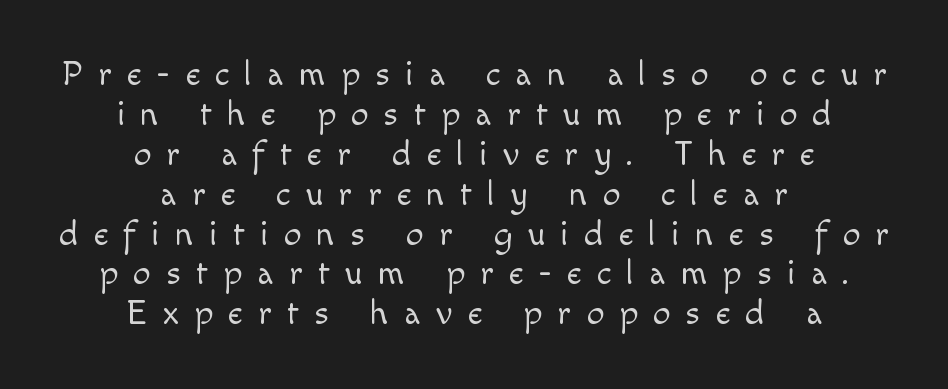
The image shows 35 px light sans-serif type, upright; set centered, tight line spacing (1.14x), unusually wide letter spacing (+0.44 em), not underlined; a small x-height.
